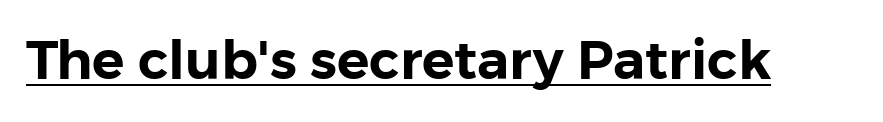
{"serif": "no", "italic": "no", "width": "normal", "stroke_contrast": "low", "x_height": "medium", "monospaced": "no", "underline": "yes", "letter_spacing": "normal", "letter_spacing_em": 0.0, "glyph_px": 54}
